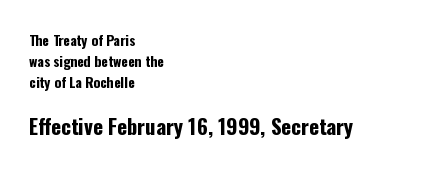
This rendering features lettering with no underline. If you drew a ruler down the left edge, every line would touch it. A typesetter would call this leading conventional body-copy spacing. Compared with an ordinary text face, these strokes are far heavier — a full bold. The rendering enlarges the type as you move from the upper chunk to the lower.
